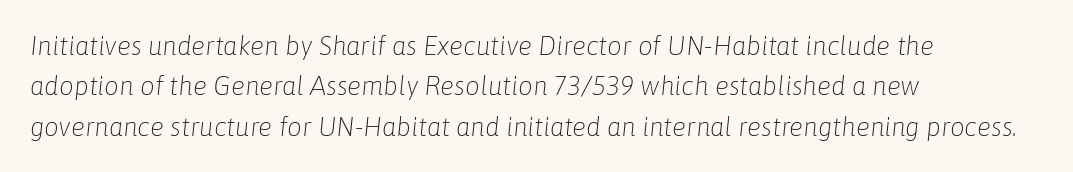
Q: Is the text bold? A: No.
Q: Is the text italic (slanted)? A: Yes, it leans right by about 6 degrees.
Q: Is the text underlined? A: No.
Q: How is the paragraph aligned? A: Left-aligned.
Q: Is the spacing between letters normal or unusually wide? A: Normal.
Q: Is the spacing between lines tight, normal or loose? A: Normal.
